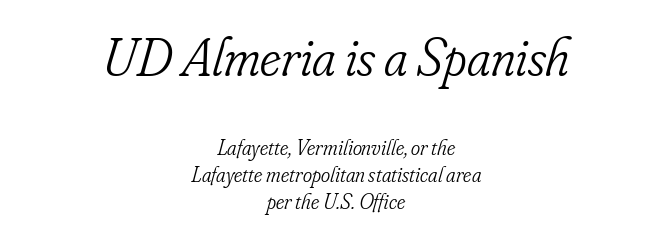
The space directly below the letters is spotless. The letters advance in unequal steps, a hallmark of proportional type. The text carries the slant typical of an italic or oblique font. The compositor balanced each line on the midline.
